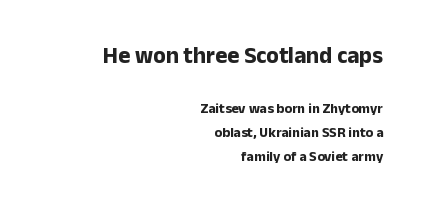
{"italic": "no", "bold": "yes", "underline": "no", "align": "right", "line_spacing_ratio": 1.71, "letter_spacing": "normal", "letter_spacing_em": 0.0, "larger_block": "first", "size_ratio": 1.64, "glyph_px": 23}
